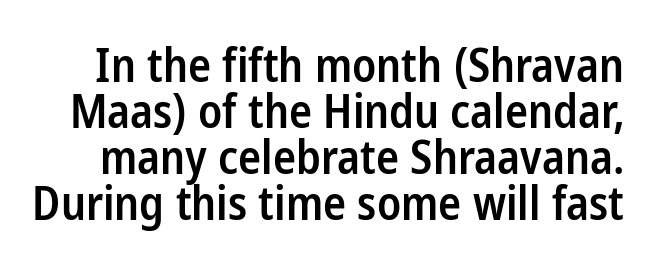
The image shows 46 px semibold, condensed sans-serif type, upright; set tight line spacing (1.0x), normal letter spacing, not underlined; low stroke contrast and a medium x-height.
